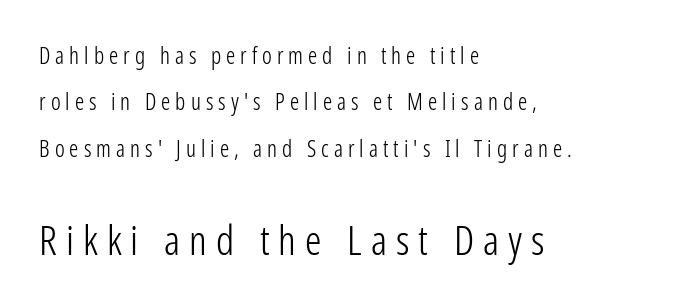
This rendering features lettering with no underline. The lettering holds an erect, upright posture throughout. In terms of letterspacing, this is a distinctly airy, spread setting. Unlike a traditional serif, this face leaves its strokes unadorned. In CSS terms this would be text-align: left. Honestly, the rows look like they've been pulled way apart.
